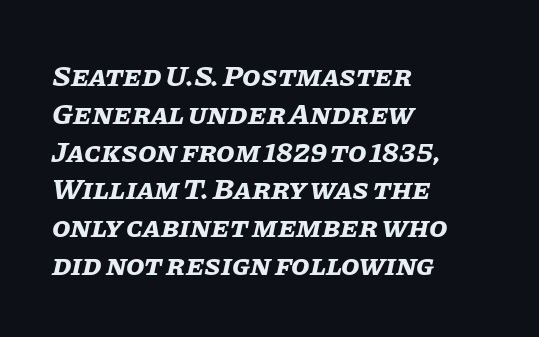
The zone under the glyphs is completely vacant. Summary of vertical rhythm: regular, with standard interline spacing. Do the characters align in a grid? No, the font is proportional. The characters look thick and weighty, a clear bold. Compared with ordinary roman type, these characters are visibly tilted. No extra tracking has been applied to these lines.
